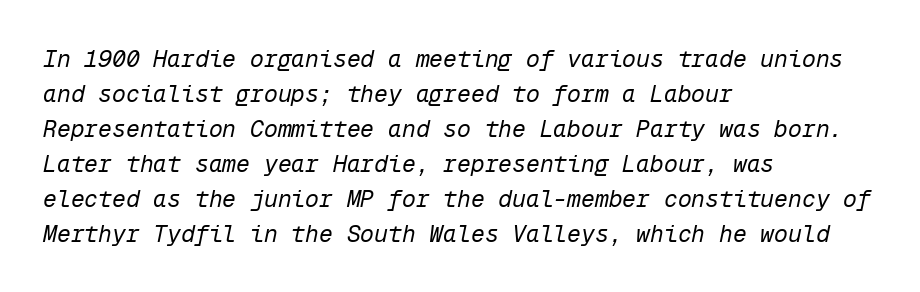
{"italic": "yes", "lean": "right", "slant_degrees": 12, "bold": "no", "underline": "no", "align": "left", "line_spacing": "normal", "line_spacing_ratio": 1.52, "letter_spacing": "normal", "letter_spacing_em": 0.0, "glyph_px": 23}
